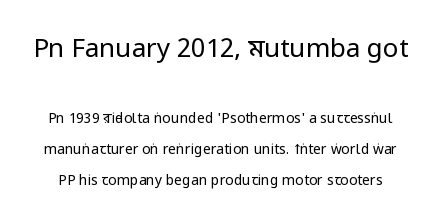
Q: Is the text bold? A: No.
Q: Is the text italic (slanted)? A: No, it is upright.
Q: Is the text underlined? A: No.
Q: Is the spacing between letters normal or unusually wide? A: Normal.
Q: Is the spacing between lines tight, normal or loose? A: Loose.
Q: Which block of text is set in a larger size, the first (top) or the second (bottom)? A: The first (top) one.
